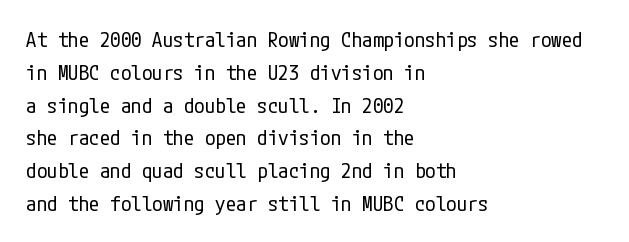
Upright lettering throughout. The rows are spaced the way most documents space them. These lines stack with their left ends in a neat column. The space beneath each line is pristine and unruled. This sample uses plain, unmodified letter spacing. Stem width sits at or under what a default text font uses.
